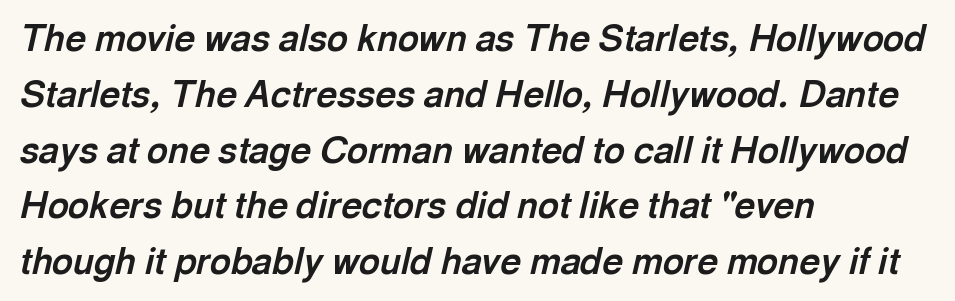
{"italic": "yes", "lean": "right", "slant_degrees": 13, "bold": "yes", "weight": "bold", "width": "normal", "x_height": "medium", "monospaced": "no", "underline": "no", "align": "left", "line_spacing": "normal", "line_spacing_ratio": 1.55, "letter_spacing": "normal", "letter_spacing_em": 0.0, "glyph_px": 36}
